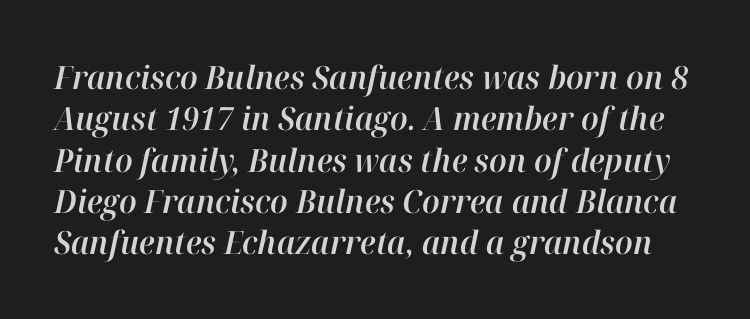
The lines sit at an ordinary, default distance from one another. The horizontal fit of the characters is conventional and even. The text carries the slant typical of an italic or oblique font. Proportional: the letters do not fall into vertical columns. Check under the words: just untouched page.
